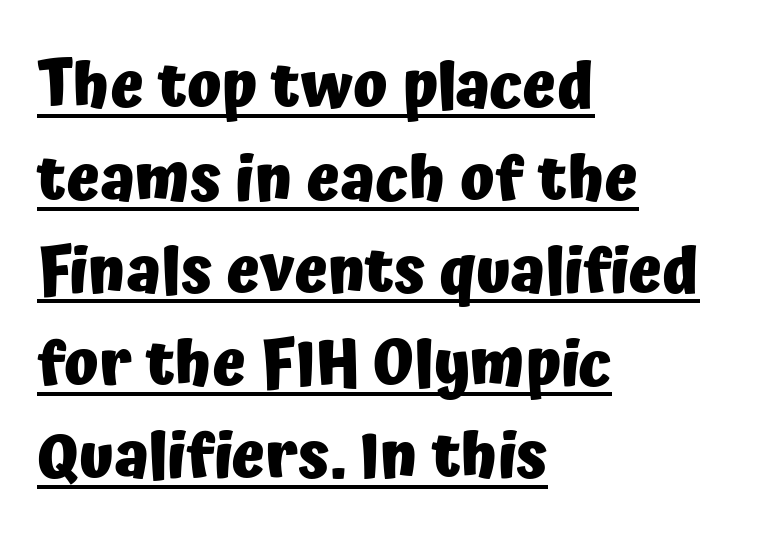
Q: Is the text bold? A: Yes.
Q: Is the text italic (slanted)? A: No, it is upright.
Q: Is the typeface a serif or a sans-serif typeface? A: Sans-serif.
Q: Is the text underlined? A: Yes.
Q: How is the paragraph aligned? A: Left-aligned.
Q: Is the spacing between letters normal or unusually wide? A: Normal.
Q: Is the spacing between lines tight, normal or loose? A: Normal.
Q: Width (condensed, normal, or wide)? A: Normal.
Q: Stroke contrast? A: Low.
Q: x-height? A: Medium.
Q: Monospaced? A: No.
